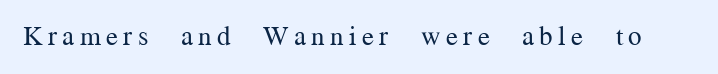
You could only call the tracking loose — the letters float apart. The zone under the glyphs is completely vacant. Vertical stems look standard width or narrower in stroke. Every character sits straight up, as roman type does.
